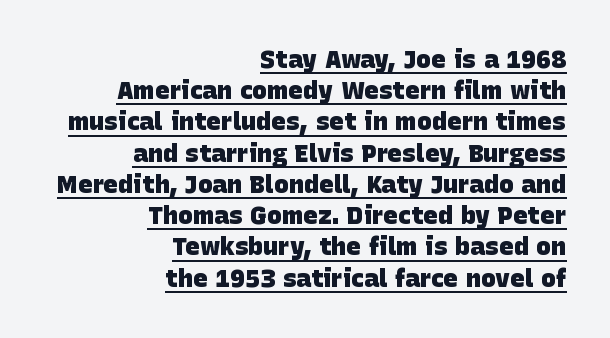
The image shows 25 px bold type; set right-aligned, normal line spacing (1.25x), normal letter spacing, underlined.
